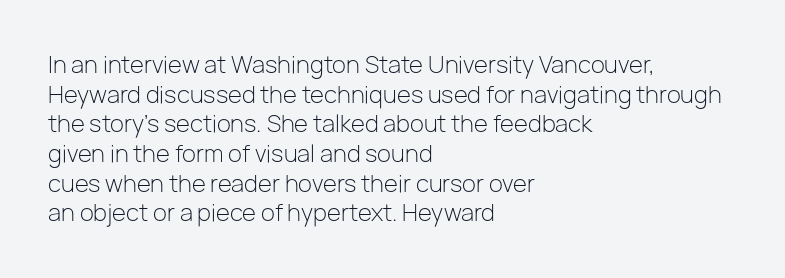
The lines sit at an ordinary, default distance from one another. The rag falls on the right side of this text block. The characters are drawn with everyday or finer stroke widths. Descender tails drop into unmarked territory.
